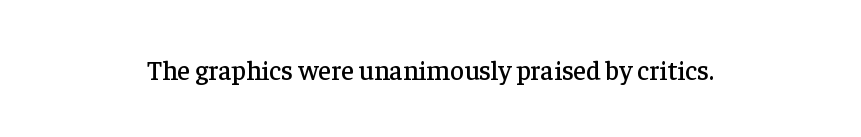
Q: Is the text italic (slanted)? A: No, it is upright.
Q: Is the text underlined? A: No.
Q: How is the paragraph aligned? A: Centered.
Q: Is the spacing between letters normal or unusually wide? A: Normal.
